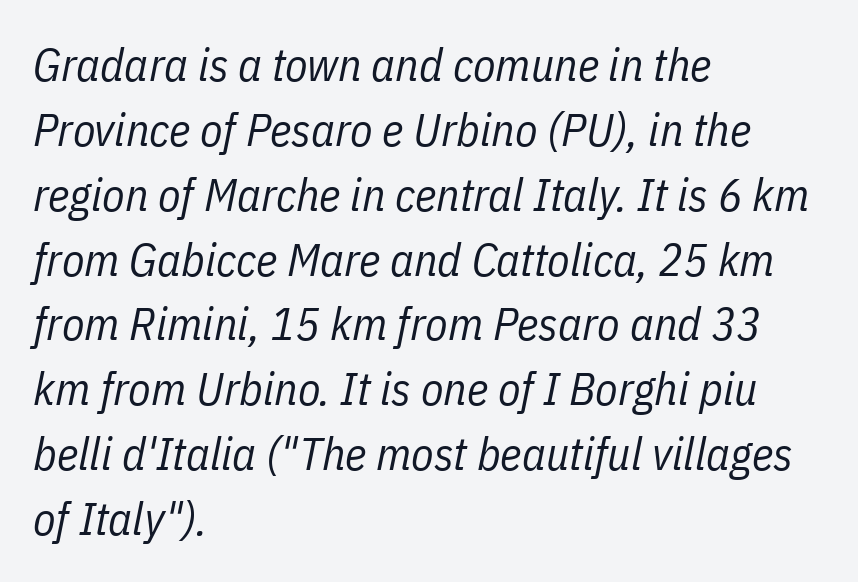
Honestly, the row spacing looks completely unremarkable. Quick note: underline off. The rendering uses natural spacing where letterforms have individual widths. An italicized treatment has been applied to the whole sample. A student would call this left alignment; a typographer would say flush left, rag right. These glyphs show unthickened strokes, regular width or finer.
